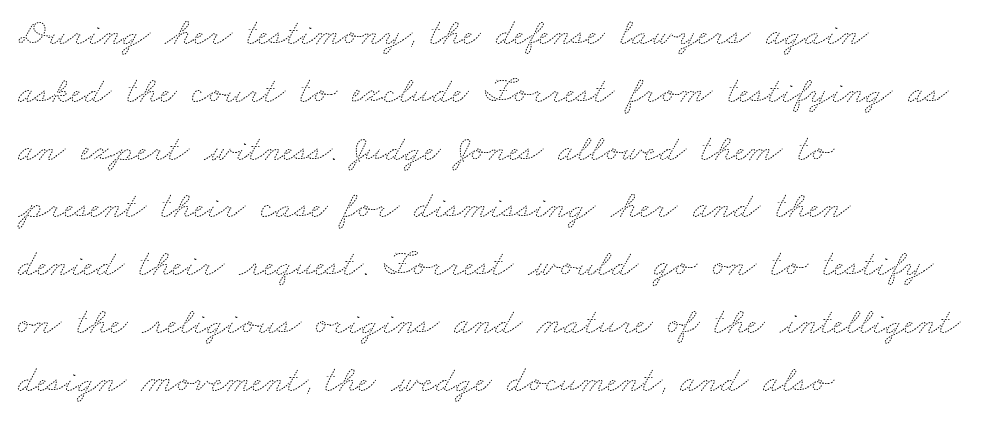
Q: Is the text bold? A: No.
Q: Is the text underlined? A: No.
Q: How is the paragraph aligned? A: Left-aligned.
Q: Is the spacing between letters normal or unusually wide? A: Normal.
Q: Is the spacing between lines tight, normal or loose? A: Normal.
Q: Width (condensed, normal, or wide)? A: Wide.
Q: Stroke contrast? A: Medium.
Q: x-height? A: Small.
Q: Monospaced? A: No.
